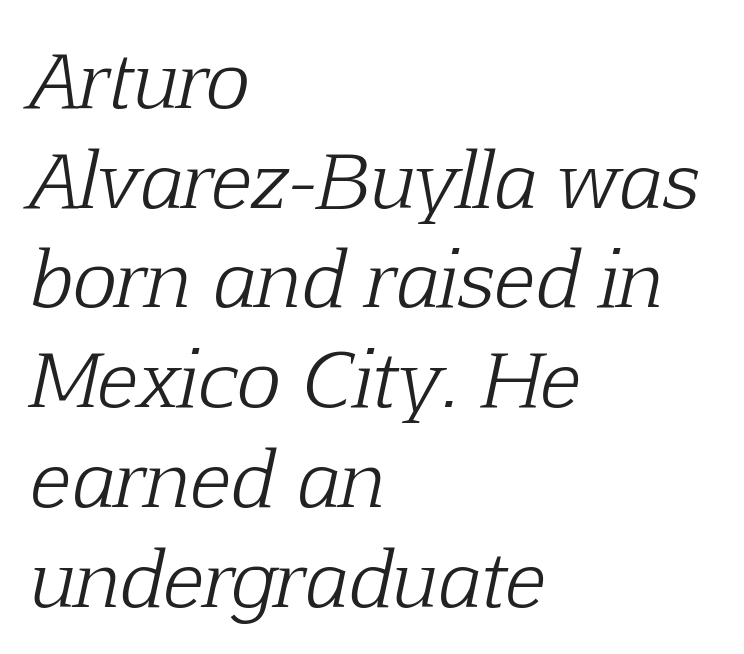
{"serif": "yes", "italic": "yes", "lean": "right", "slant_degrees": 12, "bold": "no", "weight": "light", "width": "normal", "stroke_contrast": "low", "x_height": "medium", "monospaced": "no", "underline": "no", "align": "left", "line_spacing": "normal", "line_spacing_ratio": 1.33, "letter_spacing": "normal", "letter_spacing_em": 0.0, "glyph_px": 75}
